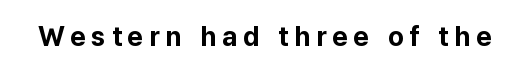
{"italic": "no", "bold": "yes", "underline": "no", "letter_spacing": "wide", "letter_spacing_em": 0.21, "glyph_px": 27}
